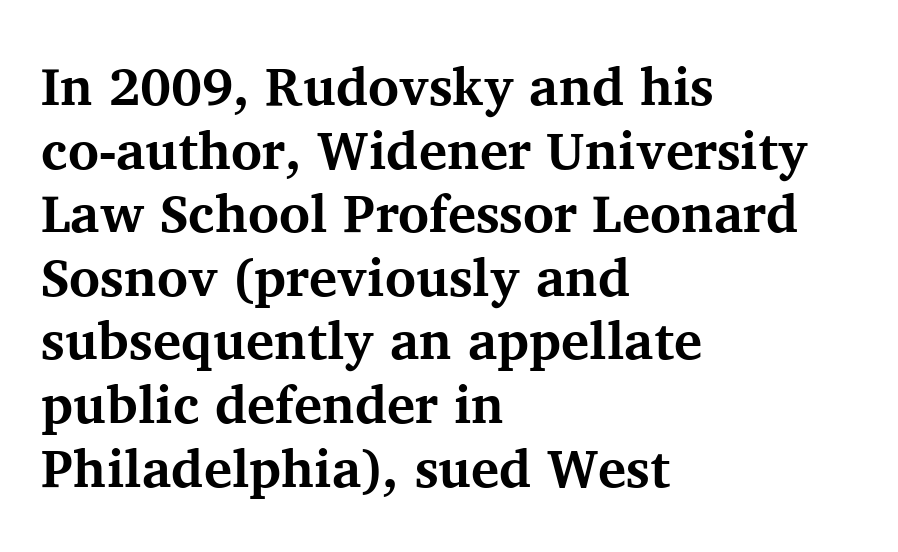
{"serif": "yes", "italic": "no", "bold": "yes", "weight": "bold", "width": "normal", "stroke_contrast": "medium", "x_height": "medium", "monospaced": "no", "underline": "no", "align": "left", "line_spacing_ratio": 1.2, "letter_spacing": "normal", "letter_spacing_em": 0.0, "glyph_px": 53}
